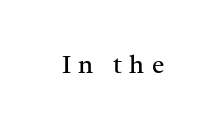
Letter spacing: wide. Anything drawn beneath the words? Only blank space. The font's upright variant was chosen for this text. The characters are drawn with everyday or finer stroke widths.
